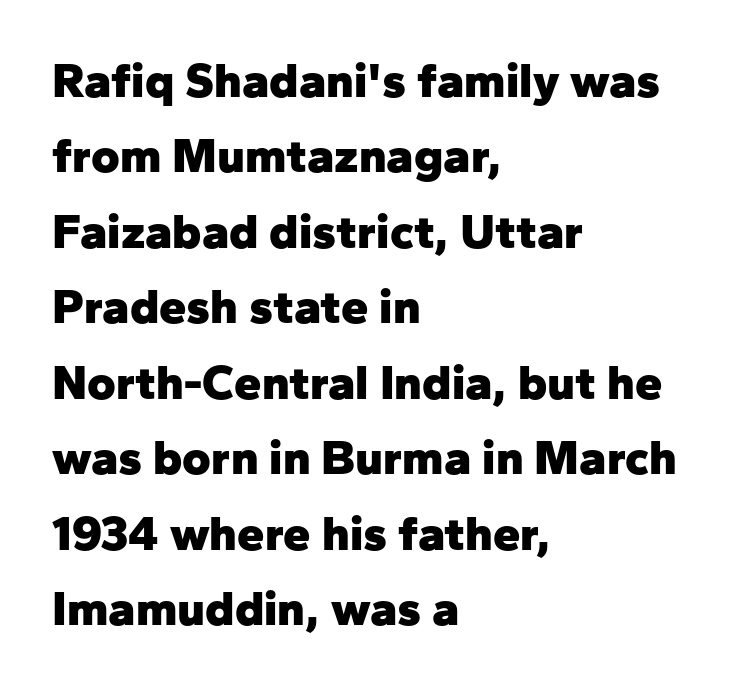
Q: Is the text bold? A: Yes.
Q: Is the text italic (slanted)? A: No, it is upright.
Q: Is the typeface a serif or a sans-serif typeface? A: Sans-serif.
Q: Is the text underlined? A: No.
Q: How is the paragraph aligned? A: Left-aligned.
Q: Is the spacing between letters normal or unusually wide? A: Normal.
Q: Is the spacing between lines tight, normal or loose? A: Normal.
Q: Width (condensed, normal, or wide)? A: Normal.
Q: Stroke contrast? A: Low.
Q: x-height? A: Medium.
Q: Monospaced? A: No.
